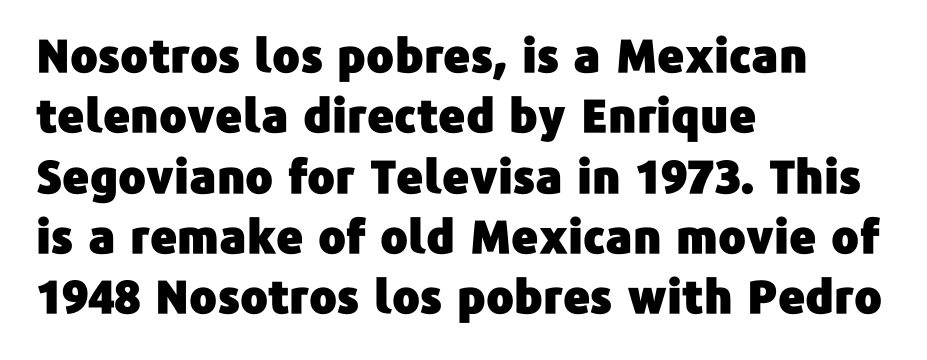
{"serif": "no", "italic": "no", "width": "normal", "stroke_contrast": "low", "x_height": "medium", "monospaced": "no", "underline": "no", "align": "left", "line_spacing": "normal", "line_spacing_ratio": 1.31, "letter_spacing": "normal", "letter_spacing_em": 0.0, "glyph_px": 46}
